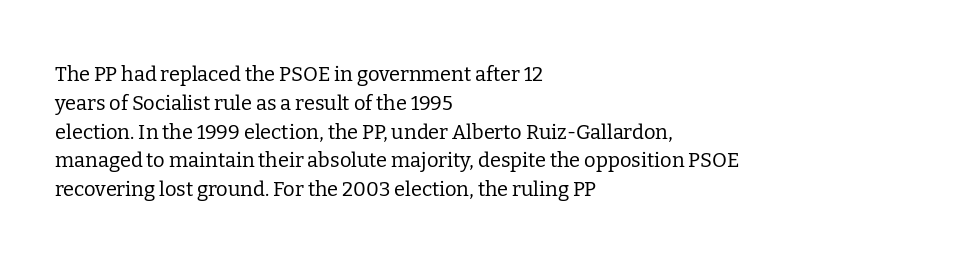
The image shows 20 px text type, upright; set left-aligned, normal line spacing (1.44x), normal letter spacing, not underlined.
